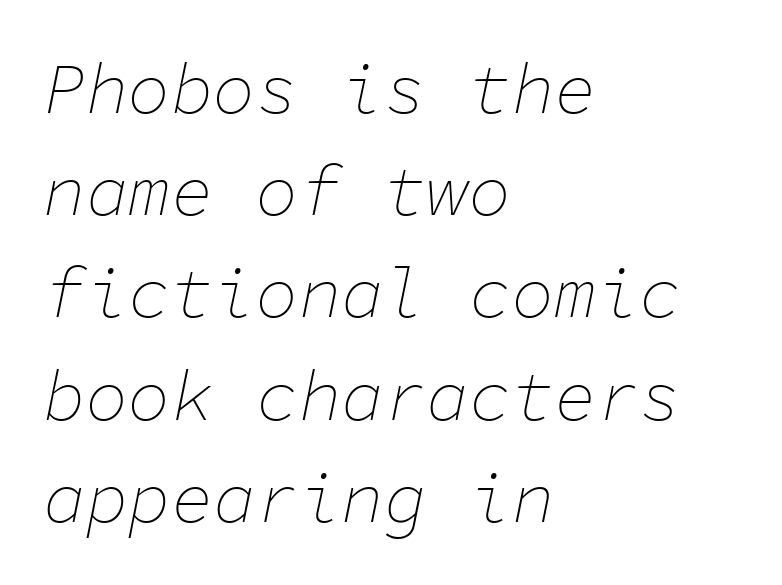
The image shows 71 px thin type, italic (leaning right), monospaced; set left-aligned, normal line spacing (1.44x), normal letter spacing, not underlined; low stroke contrast and a medium x-height.
